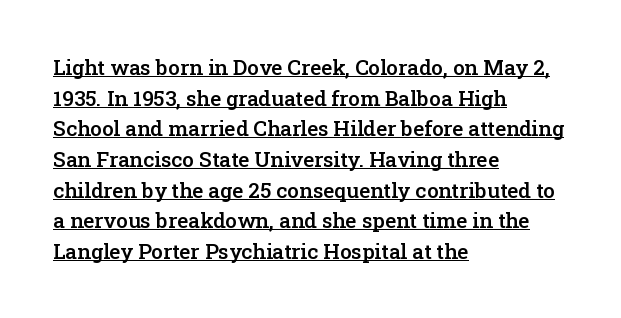
Inter-character spacing is left at the font's built-in metrics. The rendering anchors every line to the left-hand side. Every character sits straight up, as roman type does. Emphasis by weight is partial: semibold. Regular leading.
